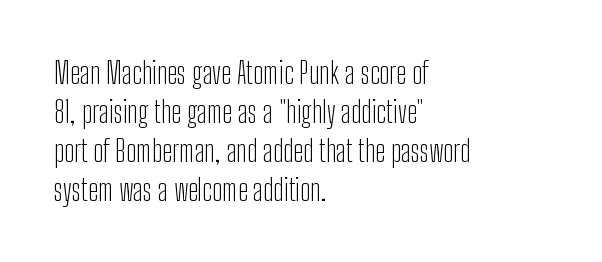
The image shows 30 px light, condensed sans-serif type, upright; set left-aligned, normal line spacing (1.3x), normal letter spacing, not underlined; low stroke contrast and a medium x-height.
